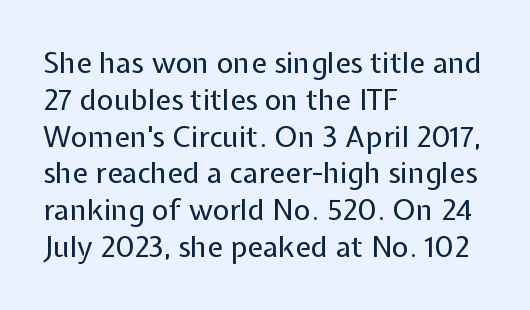
The image shows 29 px regular-weight sans-serif type, upright; set left-aligned, normal line spacing (1.27x), normal letter spacing, not underlined; low stroke contrast and a medium x-height.
